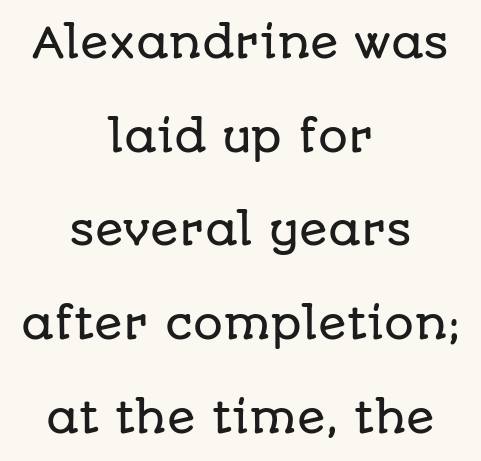
Honestly, the rows look like they've been pulled way apart. Short and long lines alike share a common midpoint. Typographically, this falls in the sans-serif category. Descenders are the only things crossing below the line. This sample has the flowing, uneven cadence of proportional lettering.
